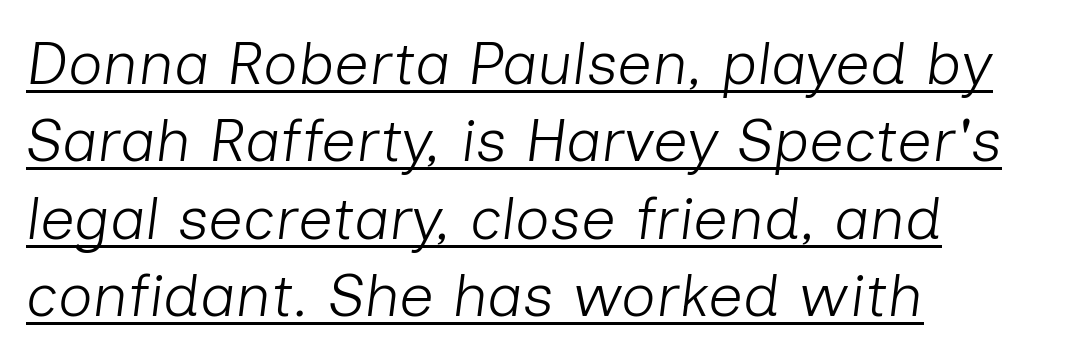
The image shows 61 px light type, italic (leaning right); set left-aligned, normal line spacing (1.27x), normal letter spacing, underlined; low stroke contrast and a medium x-height.
